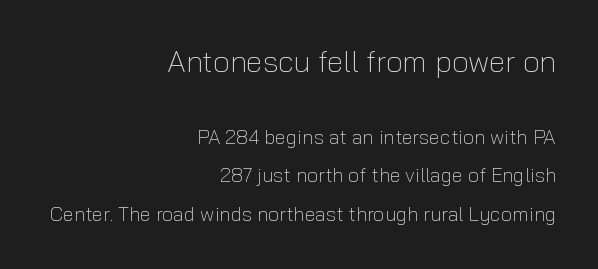
Where is the straight margin? On the right. Note: no serifs on the glyphs. The weight would be labelled regular, book, light, or lighter still. Typesetter's note — upper block bumped up in size, lower block left smaller.
